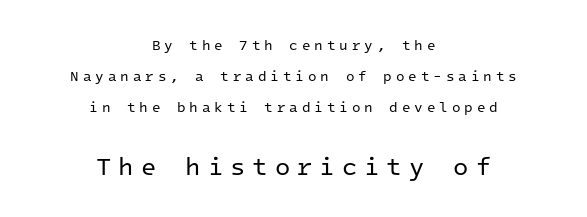
Stroke thickness stays within the range of a standard reading face or lighter. The typography opts for an upright posture over an oblique one. Words float on clear page, feet unadorned. Here the second block reads like a headline and the first like body copy. Caption: expanded tracking, letters set apart. The rendering uses a large line-height, opening up the rows.
